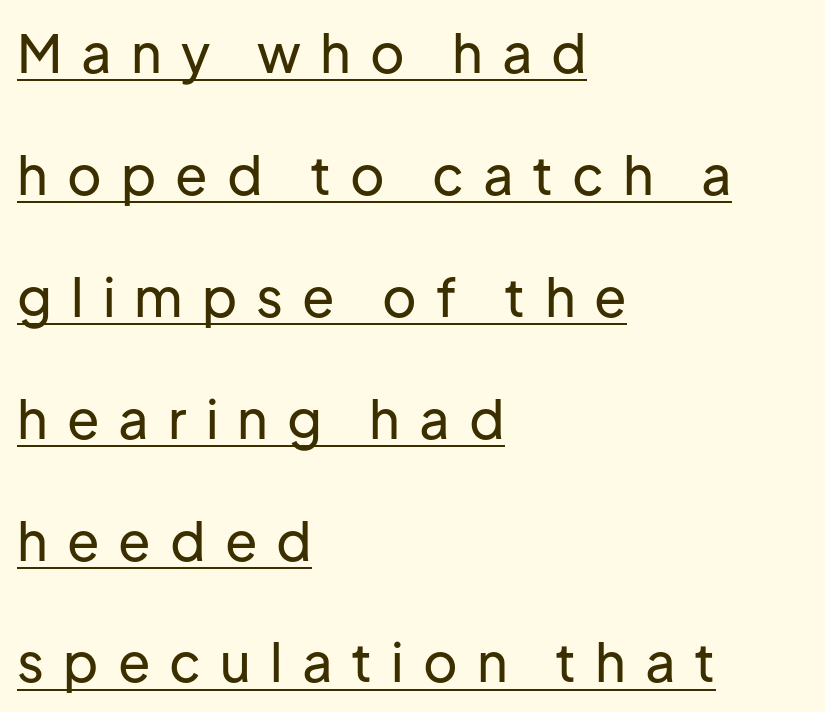
The tracking reads as deliberately expanded to a designer's eye. Nope, not italic — everything's standing straight. Do the characters align in a grid? No, the font is proportional. Where is the straight margin? On the left. Serifs: no, the terminals of the letterforms are clean.
